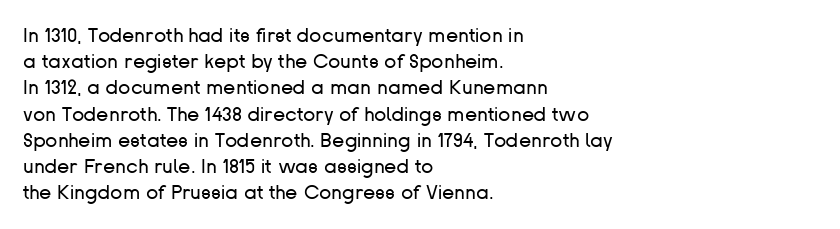
Q: Is the text bold? A: No.
Q: Is the text italic (slanted)? A: No, it is upright.
Q: Is the text underlined? A: No.
Q: How is the paragraph aligned? A: Left-aligned.
Q: Is the spacing between letters normal or unusually wide? A: Normal.
Q: Is the spacing between lines tight, normal or loose? A: Normal.
